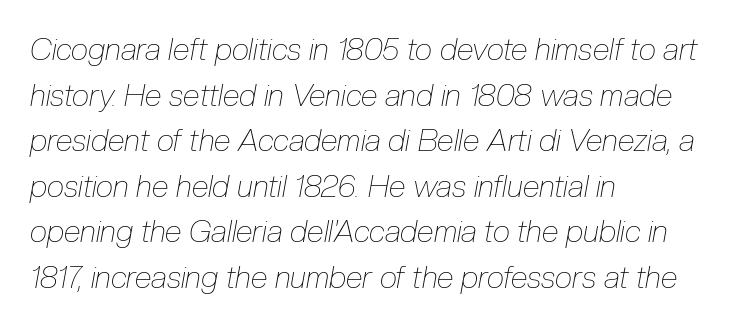
The image shows 31 px thin, condensed type, italic (leaning right); set left-aligned, normal line spacing (1.47x), normal letter spacing, not underlined; low stroke contrast and a medium x-height.
